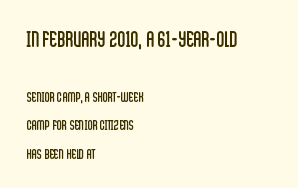
The image shows 22 px text type, upright; set left-aligned, loose line spacing (2.02x), normal letter spacing, not underlined; the first (top) block is 1.57x larger.
